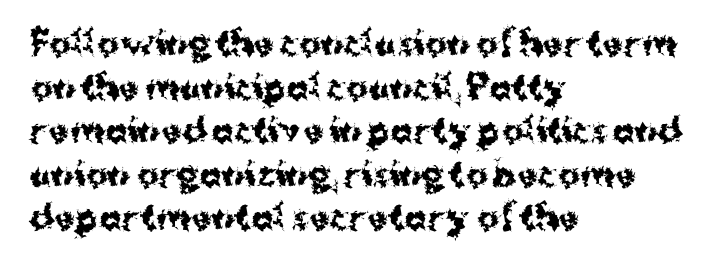
The image shows 33 px bold sans-serif type, upright; set left-aligned, normal line spacing (1.32x), normal letter spacing, not underlined; medium stroke contrast and a medium x-height.
